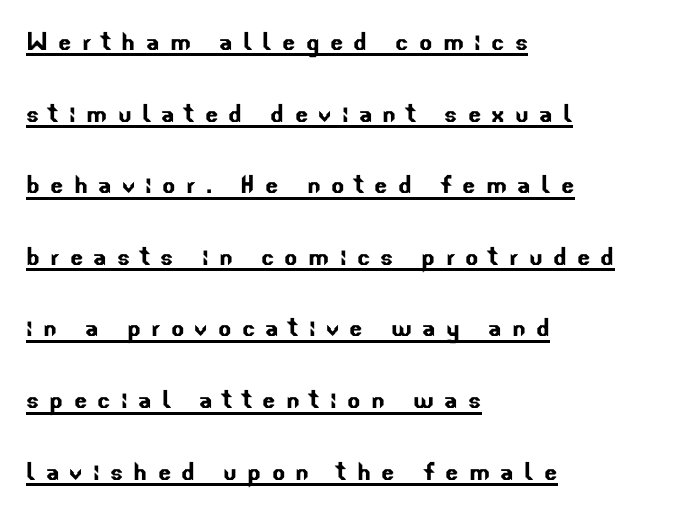
Each letter keeps its own natural width here, so spacing adapts to shape. Examine the stroke ends and you'll find no serifs. Honestly, the rows look like they've been pulled way apart. The line texture is sparse and dotted thanks to wide tracking. The specimen includes a rule beneath the text block's lines. A classic flush-left, rag-right setting is used for this passage.
